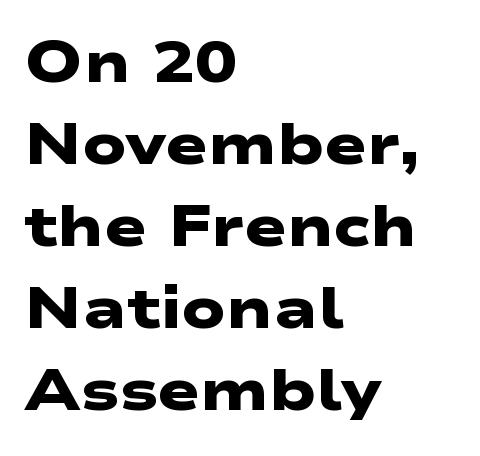
{"serif": "no", "bold": "yes", "weight": "heavy", "width": "wide", "stroke_contrast": "low", "x_height": "medium", "monospaced": "no", "underline": "no", "align": "left", "line_spacing": "normal", "line_spacing_ratio": 1.44, "letter_spacing": "normal", "letter_spacing_em": 0.0, "glyph_px": 57}
